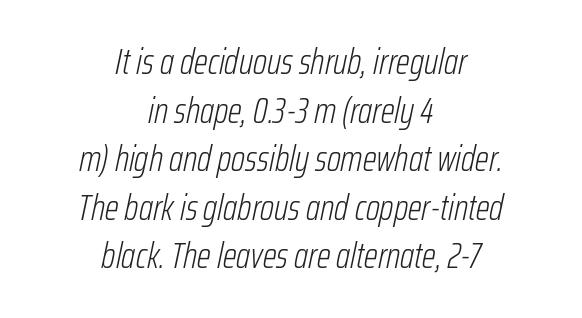
The image shows 36 px light, condensed type, italic (leaning right); set centered, normal line spacing (1.35x), normal letter spacing, not underlined; low stroke contrast and a medium x-height.
